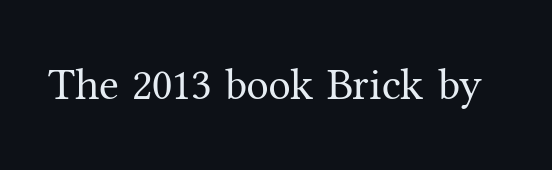
The strokes are not fattened; the text isn't bold. The horizontal fit of the characters is conventional and even. Each letter keeps its own natural width here, so spacing adapts to shape. Do the letters lean? They stand straight. What kind of face is this? One with serifs. Letters rest on an invisible, unmarked baseline.
